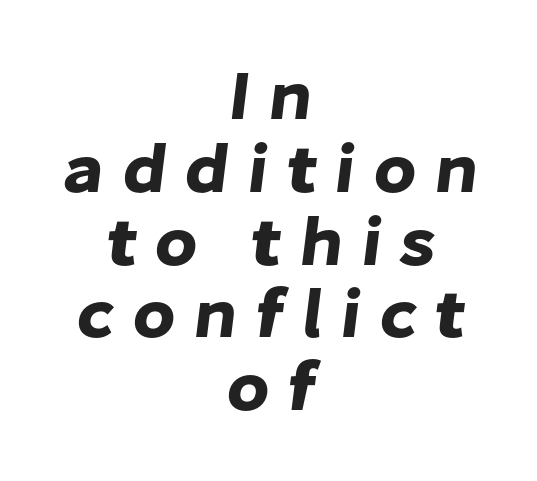
The image shows 70 px sans-serif type; set centered, tight line spacing (1.04x), unusually wide letter spacing (+0.25 em), not underlined; low stroke contrast and a medium x-height.
